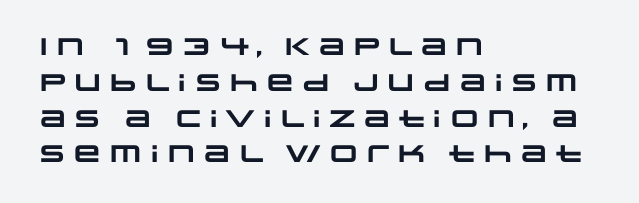
The image shows 24 px bold type; set left-aligned, normal line spacing (1.49x), normal letter spacing, not underlined.
